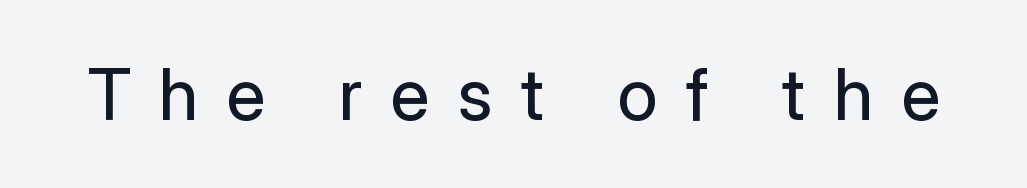
A typesetter would call this proportional, since set widths differ per character. Each row of text sits above clean, open space. These lines have a slow, spaced-out rhythm from letter to letter. The typography opts for an upright posture over an oblique one. Nothing sits at the stroke ends, so this counts as sans-serif. Nothing heavy about these letters — not bold at all.
